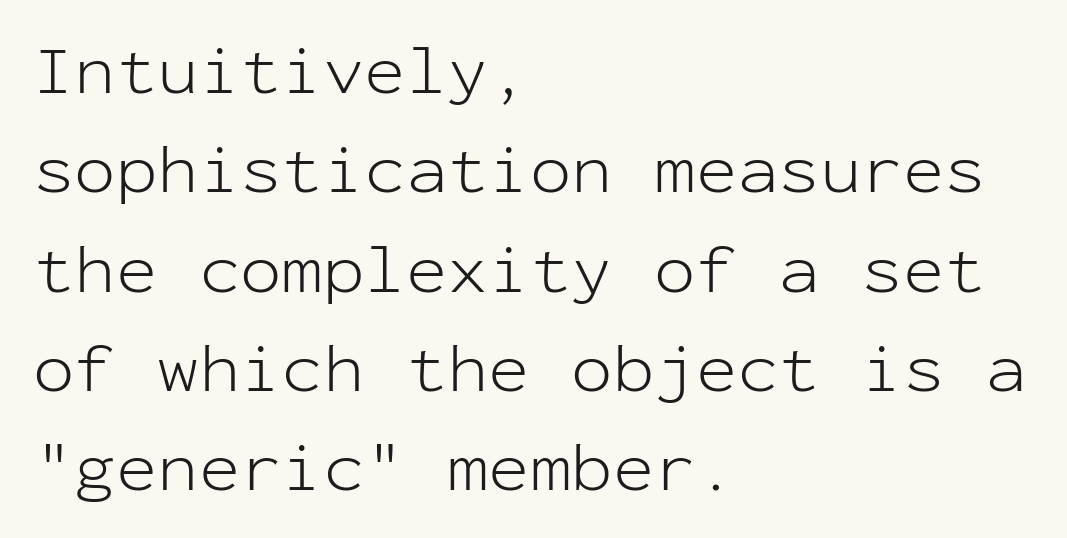
{"serif": "no", "italic": "no", "bold": "no", "weight": "light", "width": "normal", "stroke_contrast": "low", "x_height": "medium", "monospaced": "yes", "underline": "no", "align": "left", "line_spacing": "normal", "line_spacing_ratio": 1.44, "letter_spacing": "normal", "letter_spacing_em": 0.0, "glyph_px": 69}
